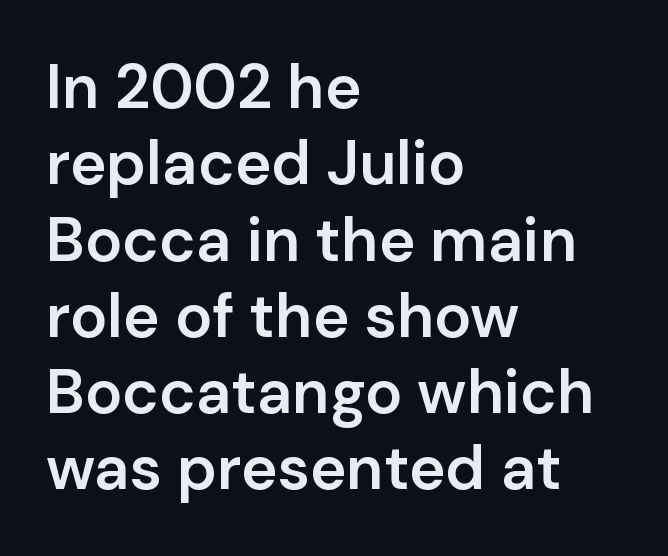
The image shows 62 px semibold sans-serif type, upright; set left-aligned, line spacing 1.23x, normal letter spacing, not underlined; low stroke contrast and a medium x-height.
